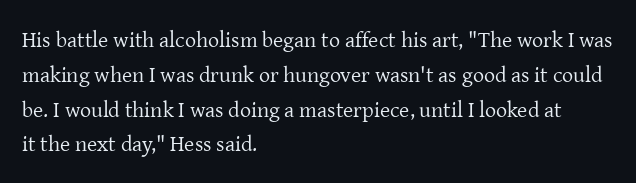
All the whitespace from short lines collects on the right. No extra tracking has been applied to these lines. Characters remain perfectly vertical along every line. The space beneath each line is pristine and unruled. Vertical stems look standard width or narrower in stroke.
